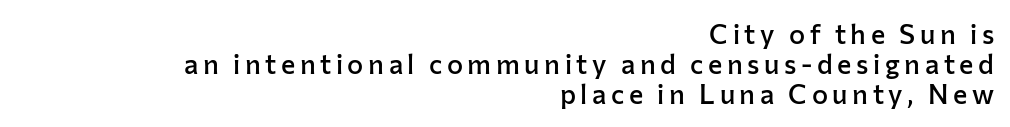
Q: Is the text bold? A: Semi-bold.
Q: Is the text italic (slanted)? A: No, it is upright.
Q: Is the text underlined? A: No.
Q: How is the paragraph aligned? A: Right-aligned.
Q: Is the spacing between lines tight, normal or loose? A: Tight.
